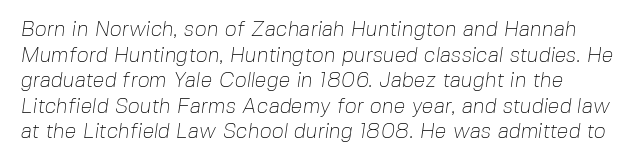
Honestly, the letter spacing is just normal — you wouldn't notice it. Unbolded letterforms with no extra heft. Unmarked baselines from the first word to the last.
